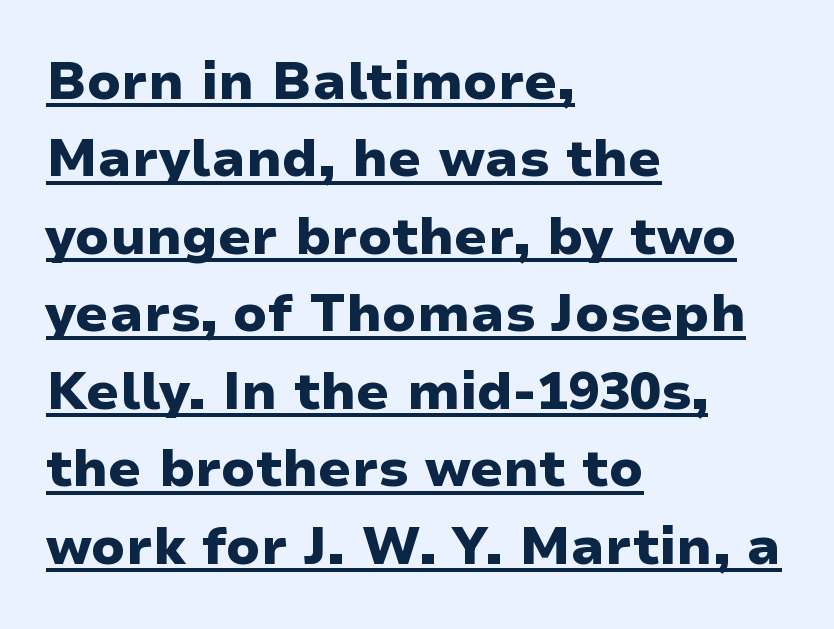
{"serif": "no", "italic": "no", "bold": "yes", "weight": "heavy", "width": "wide", "stroke_contrast": "low", "x_height": "medium", "monospaced": "no", "underline": "yes", "align": "left", "line_spacing": "normal", "line_spacing_ratio": 1.49, "letter_spacing": "normal", "letter_spacing_em": 0.0, "glyph_px": 52}
